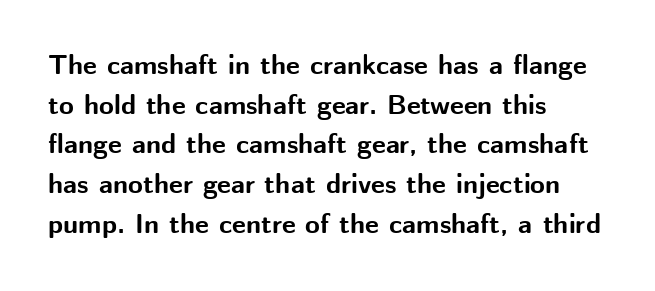
The glyphs are unaccompanied by any horizontal stroke below them. The characters look thick and weighty, a clear bold. Horizontally, the lines are justified to the leading edge only. Successive baselines arrive at the customary interval. Ordinary non-slanted type is in use.
